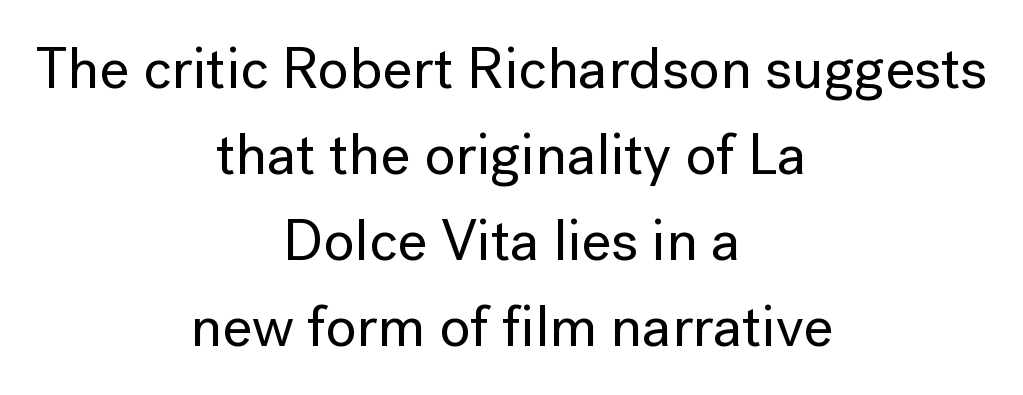
Q: Is the text italic (slanted)? A: No, it is upright.
Q: Is the typeface a serif or a sans-serif typeface? A: Sans-serif.
Q: Is the text underlined? A: No.
Q: How is the paragraph aligned? A: Centered.
Q: Is the spacing between letters normal or unusually wide? A: Normal.
Q: Is the spacing between lines tight, normal or loose? A: Normal.
Q: Width (condensed, normal, or wide)? A: Normal.
Q: Stroke contrast? A: Low.
Q: x-height? A: Medium.
Q: Monospaced? A: No.
